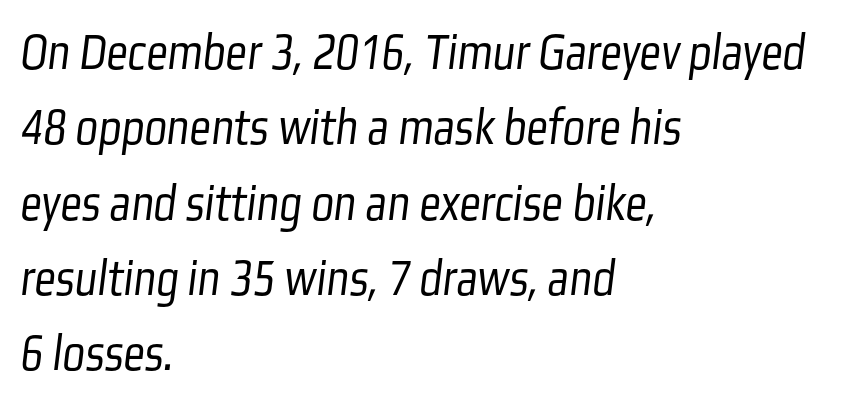
The letterforms sit at book weight or below. Classification — sans serif. Spacing verdict: proportional, widths tailored to each character. Compared with typical paragraphs, the rows here are spaced about the same. Inter-character spacing is left at the font's built-in metrics. Only glyphs here, with clear space below each row.
